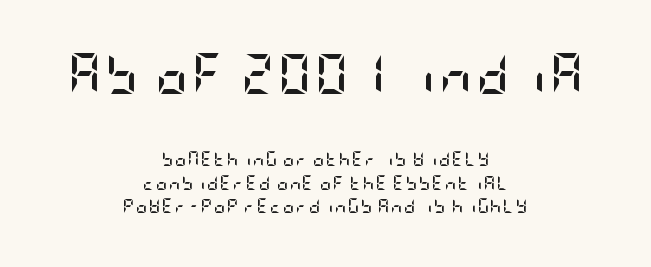
Q: Is the text bold? A: Yes.
Q: Is the text italic (slanted)? A: No, it is upright.
Q: Is the typeface a serif or a sans-serif typeface? A: Sans-serif.
Q: Is the text underlined? A: No.
Q: How is the paragraph aligned? A: Centered.
Q: Is the spacing between lines tight, normal or loose? A: Normal.
Q: Which block of text is set in a larger size, the first (top) or the second (bottom)? A: The first (top) one.
Q: Width (condensed, normal, or wide)? A: Condensed.
Q: Stroke contrast? A: Low.
Q: x-height? A: Large.
